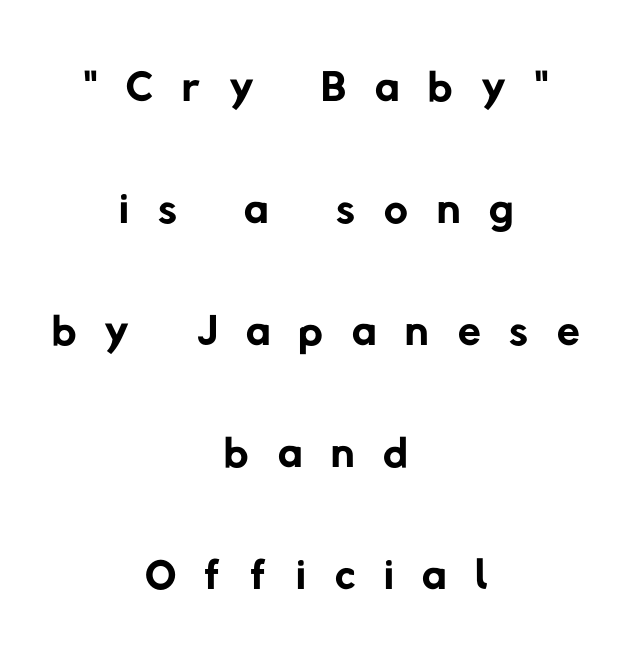
Counters stay open thanks to moderate or lighter strokes. The face used here is proportionally spaced, like ordinary book or web type. This rendering employs a face without finishing strokes, i.e., a sans-serif. If you folded the block vertically in half, each line would mirror itself in length. The specimen omits any rule beneath the text block's lines.
